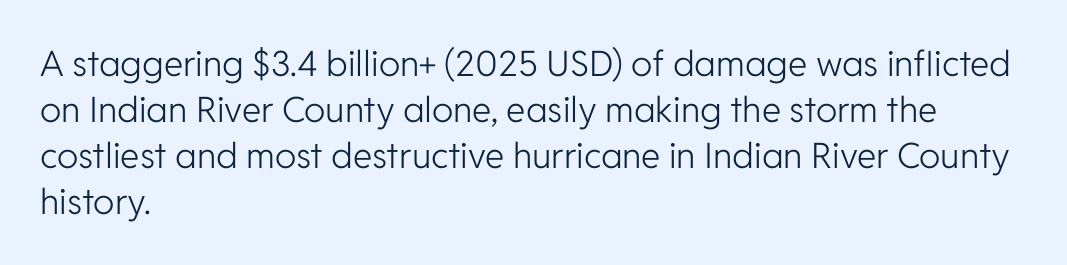
A roman cut, with each character standing at attention. The font family rendered here belongs to the sans-serif group. Here the designer chose a conventional face with non-uniform glyph widths. Honestly, there is no underline to notice here at all. Unbolded letterforms with no extra heft.
